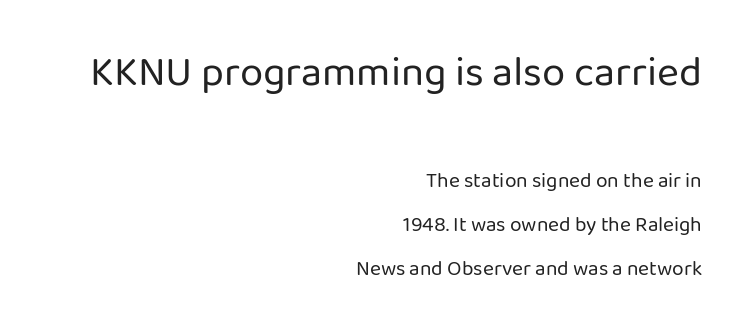
Q: Is the text bold? A: No.
Q: Is the text italic (slanted)? A: No, it is upright.
Q: Is the typeface a serif or a sans-serif typeface? A: Sans-serif.
Q: Is the text underlined? A: No.
Q: How is the paragraph aligned? A: Right-aligned.
Q: Is the spacing between letters normal or unusually wide? A: Normal.
Q: Is the spacing between lines tight, normal or loose? A: Loose.
Q: Which block of text is set in a larger size, the first (top) or the second (bottom)? A: The first (top) one.
Q: Width (condensed, normal, or wide)? A: Normal.
Q: Stroke contrast? A: Low.
Q: x-height? A: Medium.
Q: Monospaced? A: No.
